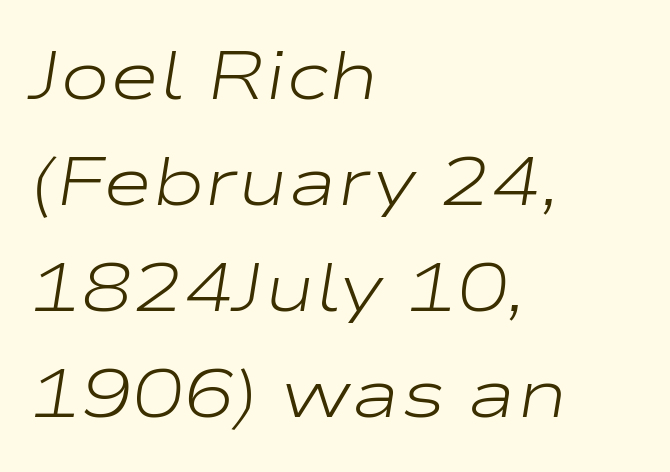
{"italic": "yes", "lean": "right", "slant_degrees": 9, "bold": "no", "weight": "light", "width": "wide", "stroke_contrast": "low", "x_height": "medium", "monospaced": "no", "underline": "no", "align": "left", "line_spacing": "normal", "line_spacing_ratio": 1.56, "letter_spacing": "normal", "letter_spacing_em": 0.0, "glyph_px": 68}
